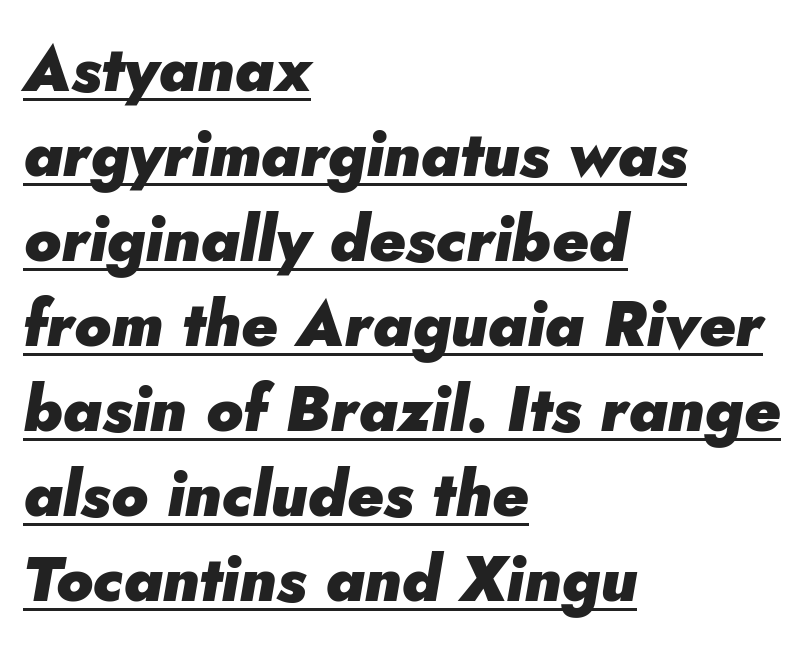
{"italic": "yes", "lean": "right", "slant_degrees": 5, "bold": "yes", "weight": "heavy", "width": "normal", "stroke_contrast": "low", "x_height": "small", "monospaced": "no", "underline": "yes", "align": "left", "line_spacing": "normal", "line_spacing_ratio": 1.35, "letter_spacing": "normal", "letter_spacing_em": 0.0, "glyph_px": 63}
